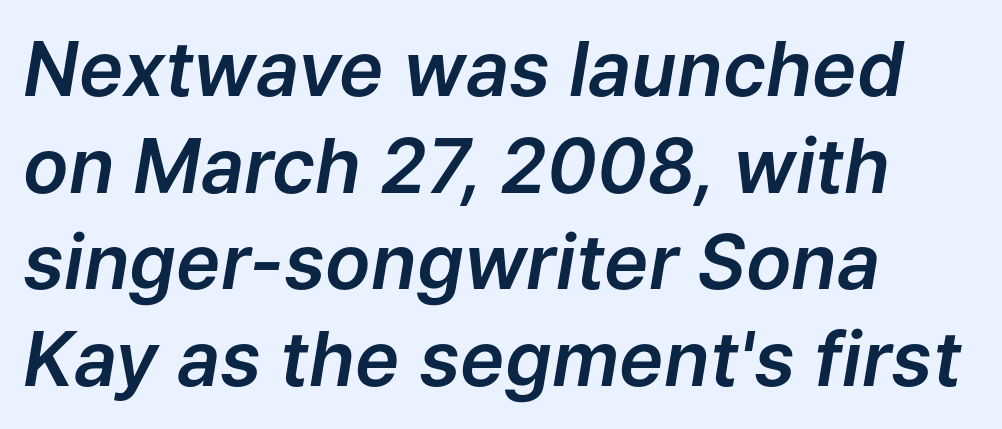
{"italic": "yes", "lean": "right", "slant_degrees": 9, "width": "normal", "stroke_contrast": "low", "x_height": "medium", "monospaced": "no", "underline": "no", "align": "left", "line_spacing": "normal", "line_spacing_ratio": 1.29, "letter_spacing": "normal", "letter_spacing_em": 0.0, "glyph_px": 75}
